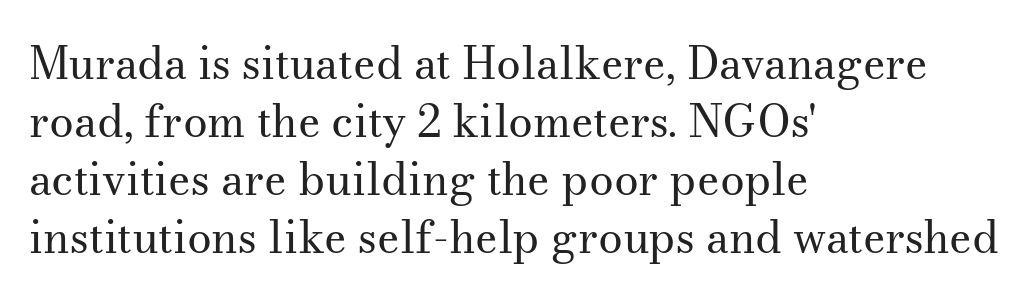
{"serif": "yes", "italic": "no", "bold": "no", "weight": "regular", "width": "normal", "stroke_contrast": "medium", "x_height": "small", "monospaced": "no", "underline": "no", "align": "left", "line_spacing": "normal", "line_spacing_ratio": 1.32, "letter_spacing": "normal", "letter_spacing_em": 0.0, "glyph_px": 44}
